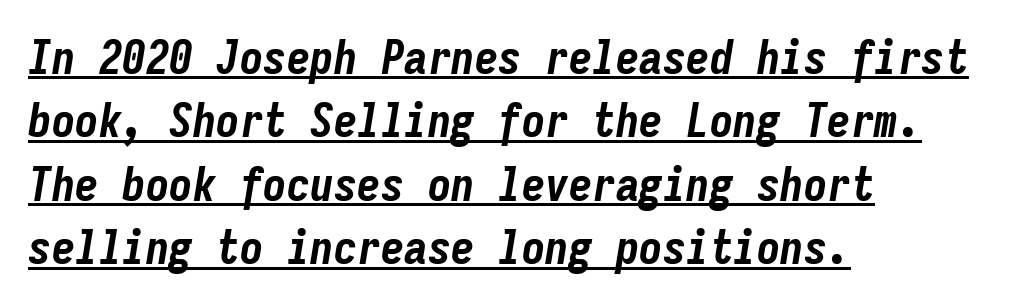
Q: Is the text bold? A: Yes.
Q: Is the text italic (slanted)? A: Yes, it leans right by about 9 degrees.
Q: Is the text underlined? A: Yes.
Q: How is the paragraph aligned? A: Left-aligned.
Q: Is the spacing between letters normal or unusually wide? A: Normal.
Q: Is the spacing between lines tight, normal or loose? A: Normal.
Q: Width (condensed, normal, or wide)? A: Condensed.
Q: Stroke contrast? A: Low.
Q: x-height? A: Medium.
Q: Monospaced? A: Yes.
